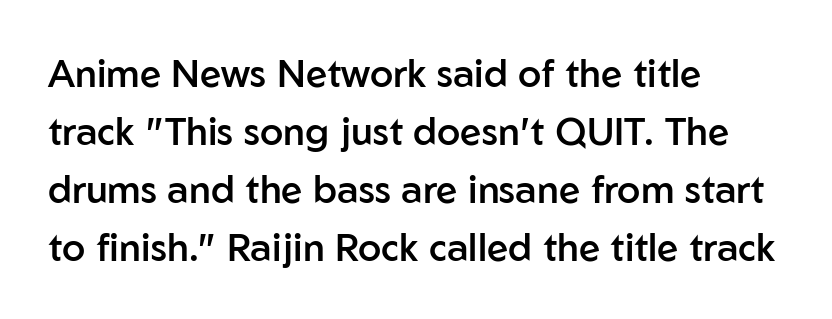
The image shows 38 px semibold sans-serif type, upright; set left-aligned, normal line spacing (1.53x), normal letter spacing, not underlined; low stroke contrast and a medium x-height.
